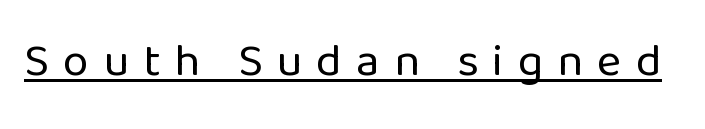
The image shows 47 px regular-weight sans-serif type, upright; set unusually wide letter spacing (+0.3 em), underlined; low stroke contrast and a medium x-height.
